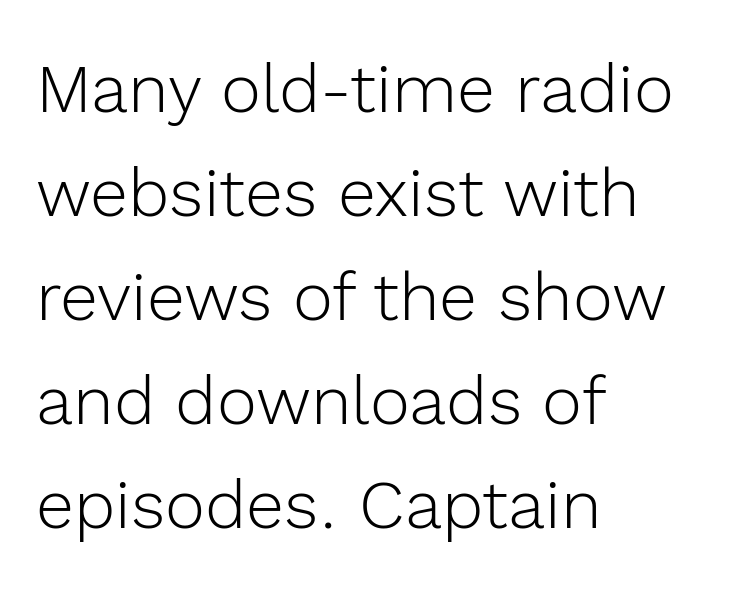
Q: Is the text bold? A: No.
Q: Is the text italic (slanted)? A: No, it is upright.
Q: Is the typeface a serif or a sans-serif typeface? A: Sans-serif.
Q: Is the text underlined? A: No.
Q: How is the paragraph aligned? A: Left-aligned.
Q: Is the spacing between letters normal or unusually wide? A: Normal.
Q: Is the spacing between lines tight, normal or loose? A: Normal.
Q: Width (condensed, normal, or wide)? A: Normal.
Q: x-height? A: Medium.
Q: Monospaced? A: No.
